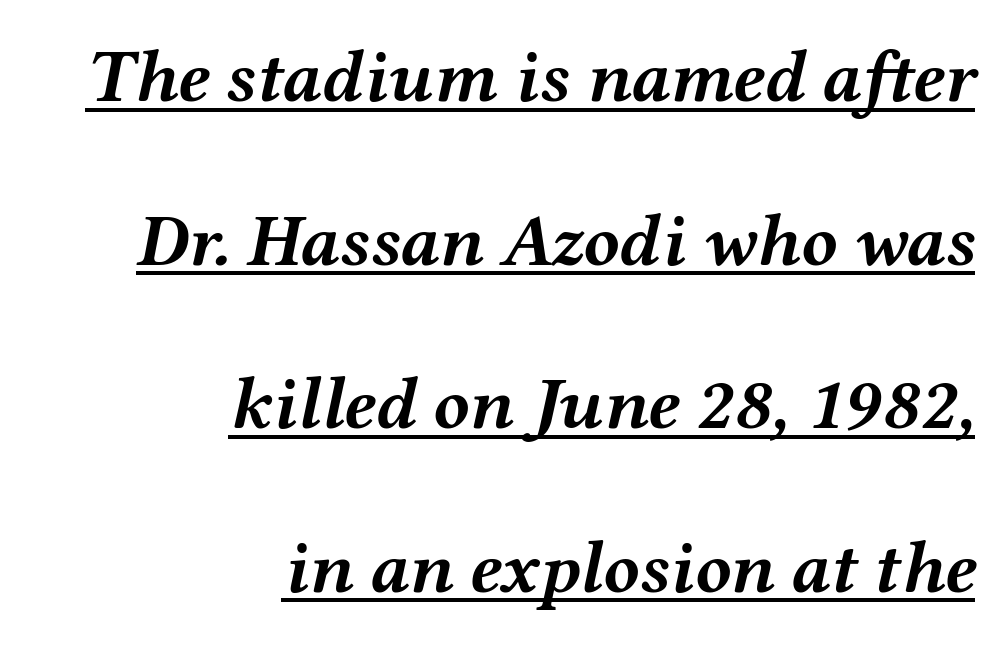
Q: Is the text bold? A: Yes.
Q: Is the text italic (slanted)? A: Yes, it leans right by about 12 degrees.
Q: Is the text underlined? A: Yes.
Q: How is the paragraph aligned? A: Right-aligned.
Q: Is the spacing between letters normal or unusually wide? A: Normal.
Q: Is the spacing between lines tight, normal or loose? A: Loose.
Q: Width (condensed, normal, or wide)? A: Wide.
Q: Stroke contrast? A: Medium.
Q: x-height? A: Medium.
Q: Monospaced? A: No.
